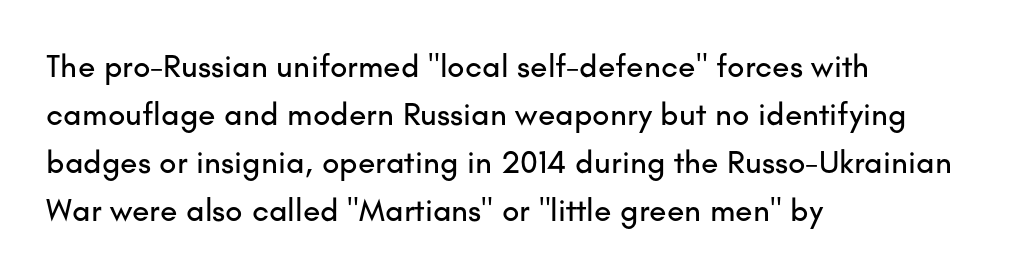
The image shows 32 px sans-serif type, upright; set left-aligned, normal line spacing (1.5x), normal letter spacing, not underlined; low stroke contrast and a small x-height.
